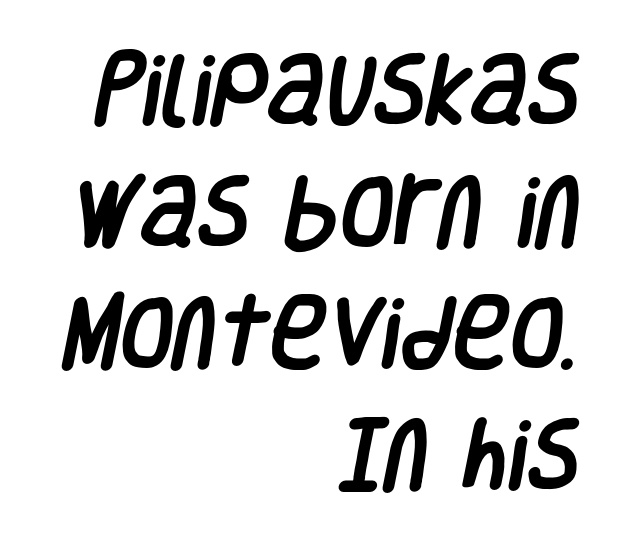
The image shows 78 px condensed sans-serif type; set right-aligned, normal line spacing (1.56x), normal letter spacing, not underlined; low stroke contrast and a large x-height.
